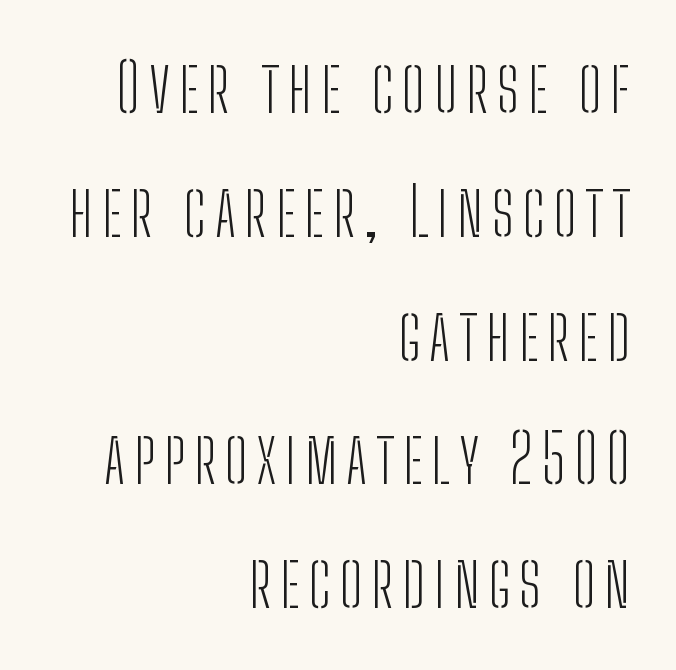
{"serif": "no", "italic": "no", "bold": "no", "weight": "light", "width": "condensed", "stroke_contrast": "low", "x_height": "medium", "monospaced": "no", "underline": "no", "align": "right", "line_spacing_ratio": 1.82, "glyph_px": 68}
